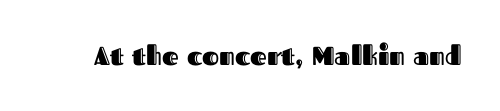
Is there any slant? The stems are plumb. Descenders are the only things crossing below the line. The line texture is even and compact thanks to regular tracking.
